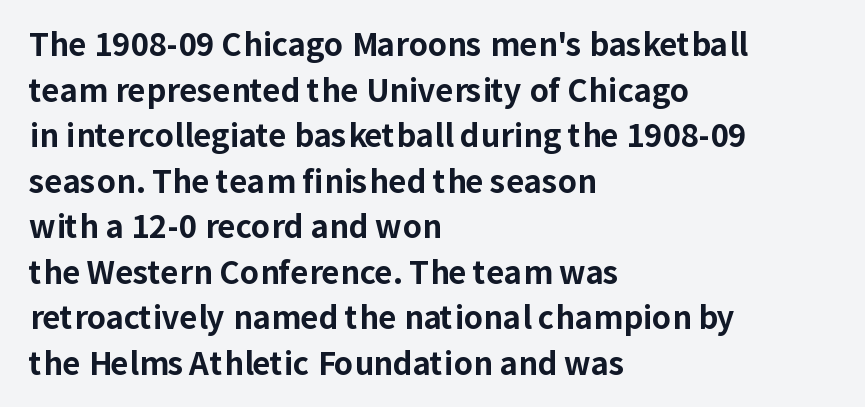
The font family rendered here belongs to the sans-serif group. The tracking reads as untouched default to a designer's eye. The specimen reads as upright at a glance. A normal amount of white space separates one row of letters from the next. The baseline area is clear. The lines are quadded left.
